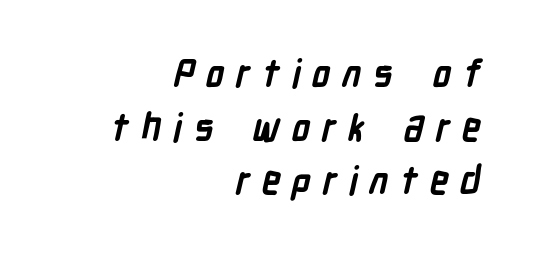
Q: Is the text bold? A: Yes.
Q: Is the typeface a serif or a sans-serif typeface? A: Sans-serif.
Q: Is the text underlined? A: No.
Q: How is the paragraph aligned? A: Right-aligned.
Q: Is the spacing between letters normal or unusually wide? A: Unusually wide.
Q: Is the spacing between lines tight, normal or loose? A: Normal.
Q: Width (condensed, normal, or wide)? A: Condensed.
Q: Stroke contrast? A: Low.
Q: x-height? A: Medium.
Q: Monospaced? A: No.
